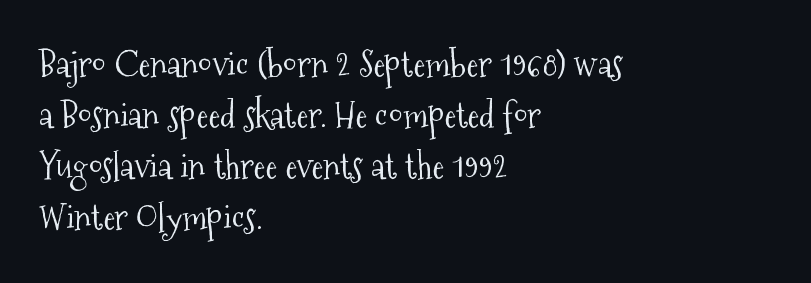
The font's upright variant was chosen for this text. The passage is arranged the way most books set body copy — flush left. Stem width sits at or under what a default text font uses. Think of a printed novel: that variable character pitch is what you see here.
